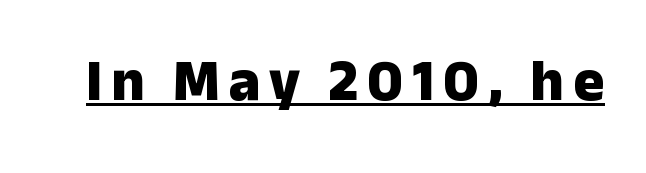
Q: Is the text bold? A: Yes.
Q: Is the text italic (slanted)? A: No, it is upright.
Q: Is the typeface a serif or a sans-serif typeface? A: Sans-serif.
Q: Is the text underlined? A: Yes.
Q: Width (condensed, normal, or wide)? A: Normal.
Q: Stroke contrast? A: Low.
Q: x-height? A: Medium.
Q: Monospaced? A: No.
